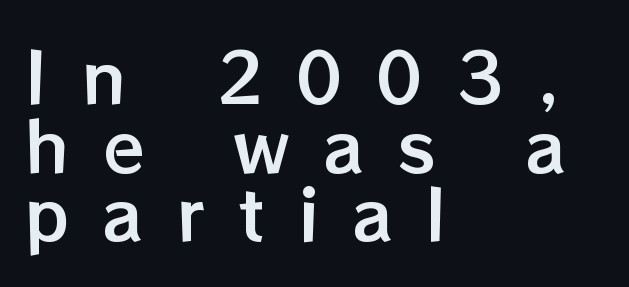
{"italic": "no", "width": "normal", "stroke_contrast": "low", "x_height": "medium", "monospaced": "no", "underline": "no", "align": "left", "line_spacing": "tight", "line_spacing_ratio": 1.01, "letter_spacing": "wide", "letter_spacing_em": 0.49, "glyph_px": 68}
